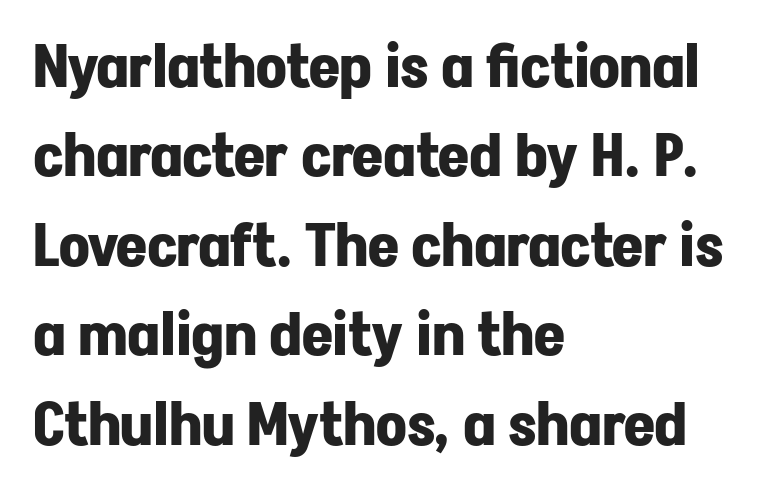
{"serif": "no", "italic": "no", "bold": "yes", "weight": "bold", "width": "normal", "stroke_contrast": "low", "x_height": "medium", "monospaced": "no", "underline": "no", "align": "left", "line_spacing": "normal", "line_spacing_ratio": 1.49, "letter_spacing": "normal", "letter_spacing_em": 0.0, "glyph_px": 60}
